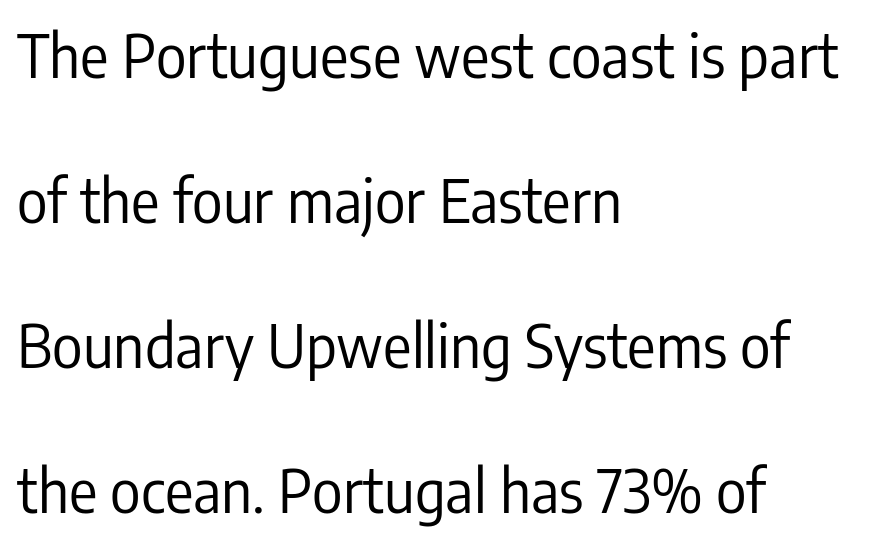
{"serif": "no", "italic": "no", "bold": "no", "weight": "regular", "width": "condensed", "stroke_contrast": "low", "x_height": "medium", "monospaced": "no", "underline": "no", "align": "left", "line_spacing": "loose", "line_spacing_ratio": 2.46, "letter_spacing": "normal", "letter_spacing_em": 0.0, "glyph_px": 59}
